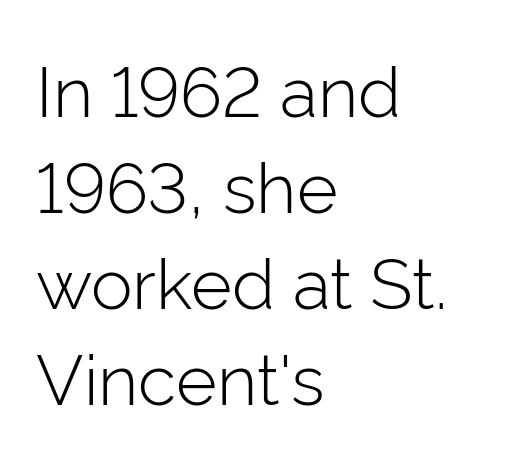
{"serif": "no", "italic": "no", "bold": "no", "weight": "light", "width": "normal", "stroke_contrast": "low", "x_height": "medium", "monospaced": "no", "underline": "no", "align": "left", "line_spacing": "normal", "line_spacing_ratio": 1.37, "letter_spacing": "normal", "letter_spacing_em": 0.0, "glyph_px": 70}
